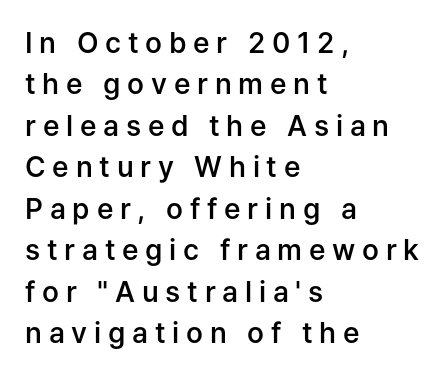
The image shows 28 px semibold sans-serif type, upright; set left-aligned, normal line spacing (1.48x), unusually wide letter spacing (+0.24 em), not underlined; low stroke contrast and a medium x-height.
